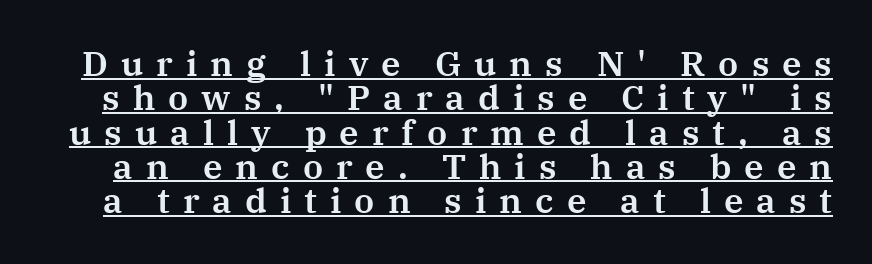
{"serif": "yes", "italic": "no", "width": "normal", "stroke_contrast": "medium", "x_height": "medium", "monospaced": "no", "underline": "yes", "line_spacing": "tight", "line_spacing_ratio": 0.98, "letter_spacing": "wide", "letter_spacing_em": 0.37, "glyph_px": 35}
